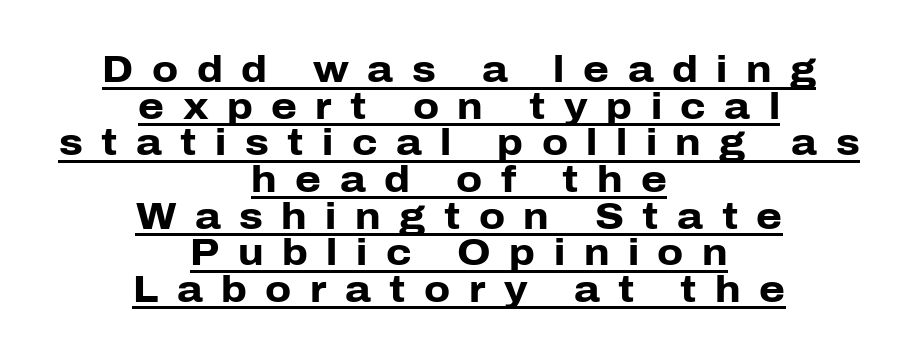
The image shows 37 px heavy sans-serif type, upright; set centered, tight line spacing (0.99x), unusually wide letter spacing (+0.5 em), underlined; low stroke contrast and a medium x-height.
